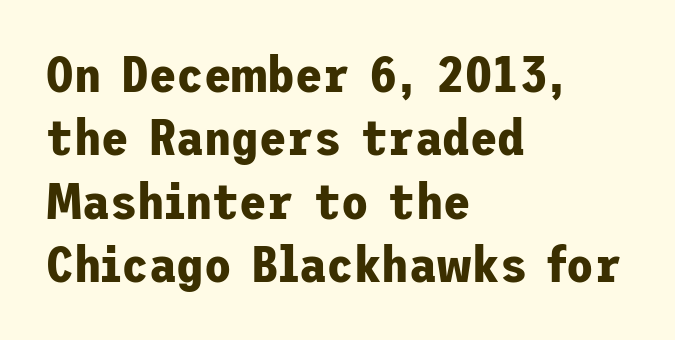
{"serif": "no", "italic": "no", "bold": "yes", "weight": "bold", "width": "normal", "stroke_contrast": "low", "x_height": "medium", "underline": "no", "align": "left", "line_spacing": "normal", "line_spacing_ratio": 1.27, "letter_spacing": "normal", "letter_spacing_em": 0.0, "glyph_px": 50}
